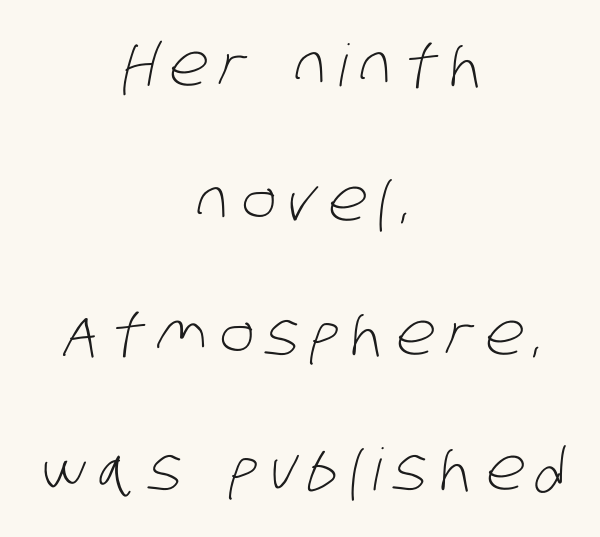
The image shows 58 px light, condensed sans-serif type; set centered, loose line spacing (2.32x), unusually wide letter spacing (+0.21 em), not underlined; low stroke contrast and a large x-height.
